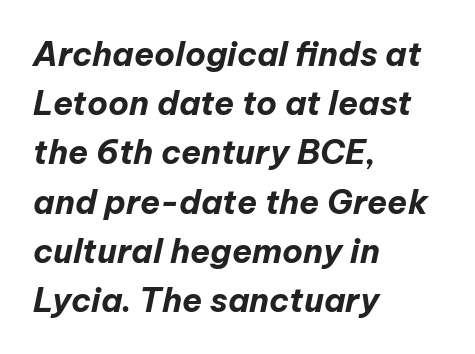
Q: Is the text bold? A: Yes.
Q: Is the text italic (slanted)? A: Yes, it leans right by about 12 degrees.
Q: Is the text underlined? A: No.
Q: How is the paragraph aligned? A: Left-aligned.
Q: Is the spacing between letters normal or unusually wide? A: Normal.
Q: Is the spacing between lines tight, normal or loose? A: Normal.
Q: Width (condensed, normal, or wide)? A: Normal.
Q: Stroke contrast? A: Low.
Q: x-height? A: Medium.
Q: Monospaced? A: No.
